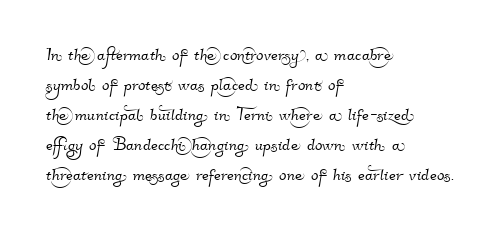
The image shows 22 px text type; set left-aligned, normal line spacing (1.36x), normal letter spacing, not underlined.
